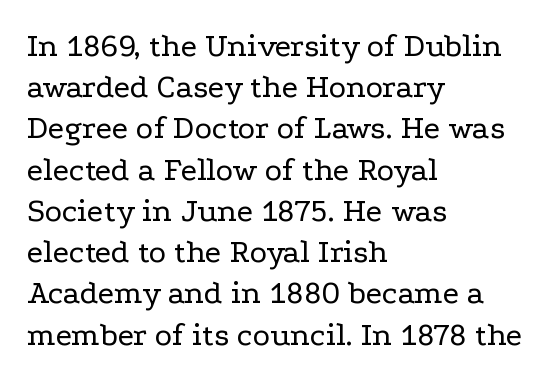
The image shows 33 px regular-weight, wide serif type, upright; set left-aligned, normal line spacing (1.25x), normal letter spacing, not underlined; low stroke contrast and a medium x-height.
